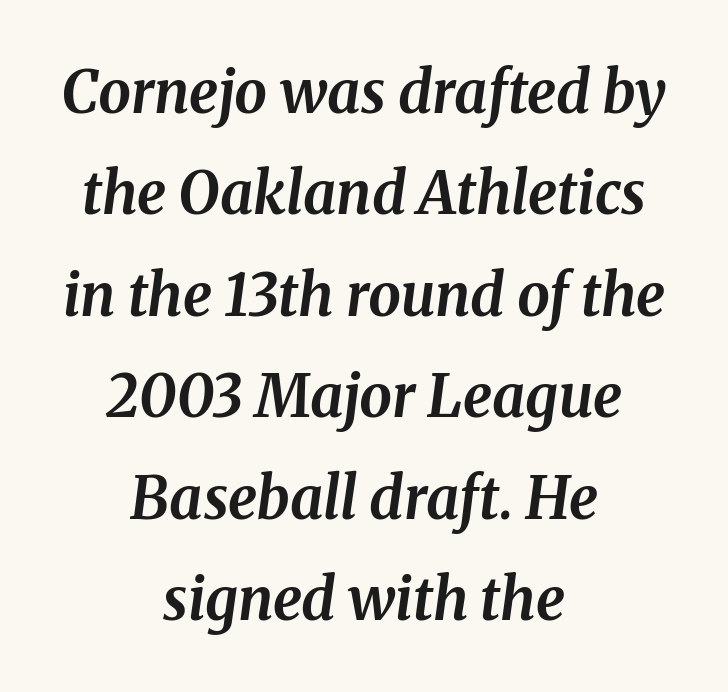
The image shows 58 px bold type, italic (leaning right); set centered, line spacing 1.75x, normal letter spacing, not underlined; medium stroke contrast and a medium x-height.
